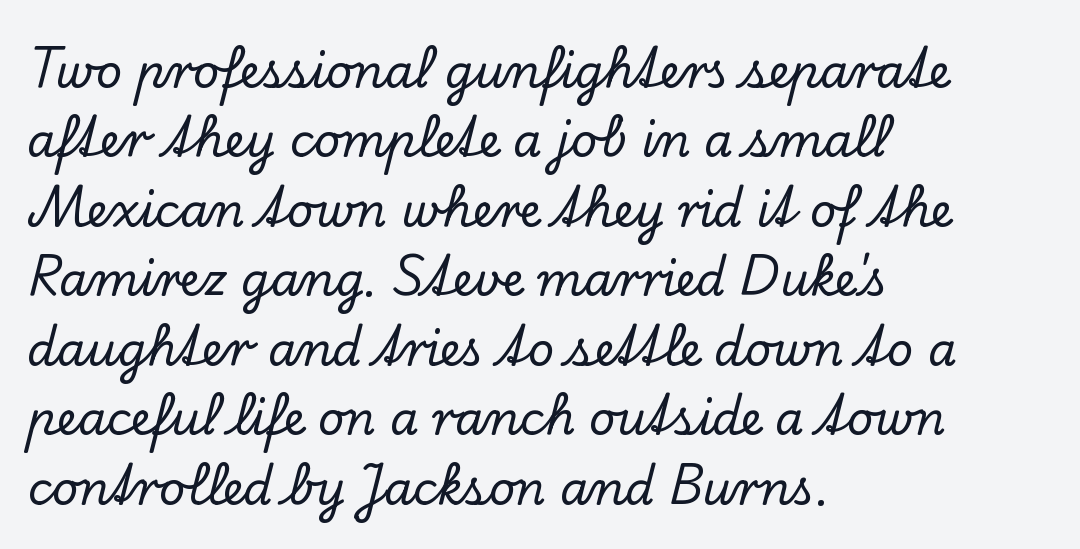
{"serif": "yes", "width": "normal", "stroke_contrast": "low", "x_height": "small", "monospaced": "no", "underline": "no", "align": "left", "line_spacing": "normal", "line_spacing_ratio": 1.51, "letter_spacing": "normal", "letter_spacing_em": 0.0, "glyph_px": 46}
